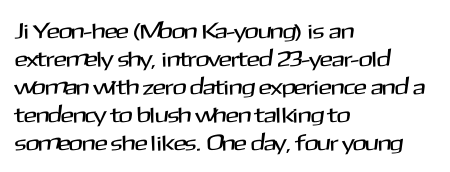
{"italic": "no", "underline": "no", "align": "left", "line_spacing": "normal", "line_spacing_ratio": 1.27, "letter_spacing": "normal", "letter_spacing_em": 0.0, "glyph_px": 22}
